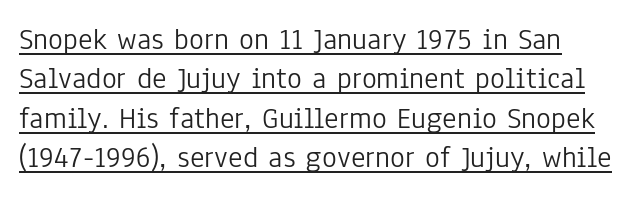
{"serif": "no", "italic": "no", "bold": "no", "weight": "light", "width": "condensed", "stroke_contrast": "low", "x_height": "medium", "monospaced": "no", "underline": "yes", "align": "left", "line_spacing": "normal", "line_spacing_ratio": 1.27, "letter_spacing": "normal", "letter_spacing_em": 0.0, "glyph_px": 31}
